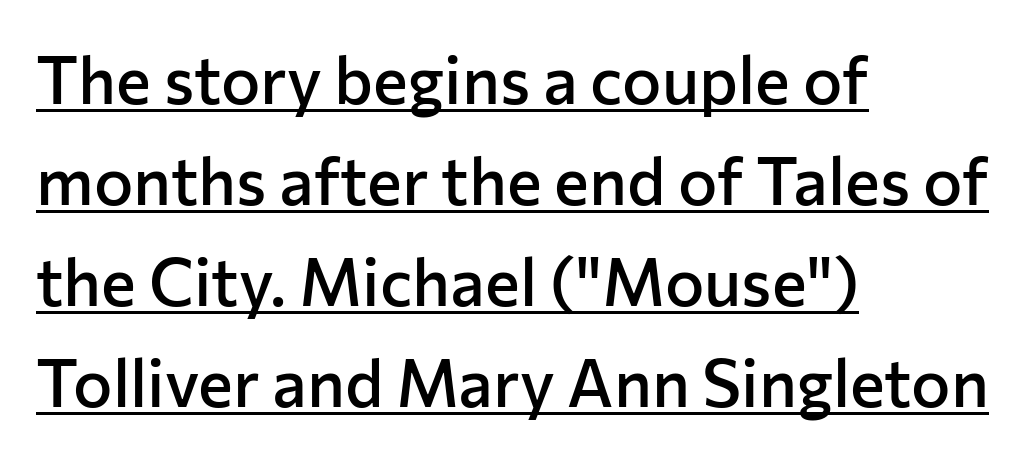
Emphasis by weight is partial: semibold. Character widths vary here, with narrow letters taking less room than wide ones. Decoration check: the copy is underlined. Which margin do the lines hug? The left one — the right edge is uneven. The passage shown stacks its lines at a standard gap.
